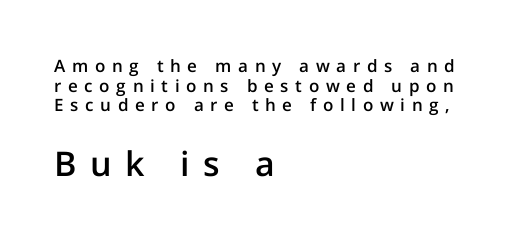
{"serif": "no", "italic": "no", "bold": "semi", "weight": "semibold", "width": "normal", "stroke_contrast": "low", "x_height": "medium", "monospaced": "no", "underline": "no", "align": "left", "line_spacing_ratio": 1.16, "letter_spacing": "wide", "letter_spacing_em": 0.39, "larger_block": "second", "size_ratio": 2.0, "glyph_px": 34}
